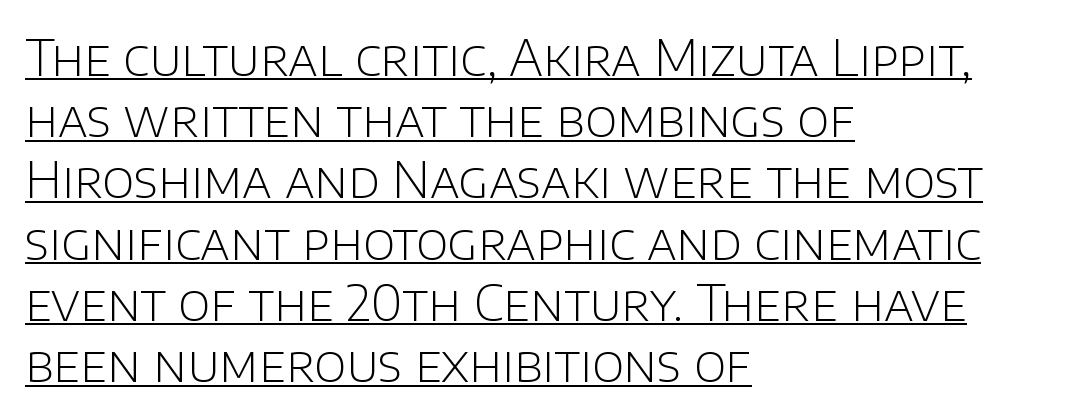
{"serif": "no", "italic": "no", "bold": "no", "weight": "light", "width": "normal", "stroke_contrast": "low", "x_height": "large", "monospaced": "no", "underline": "yes", "align": "left", "line_spacing": "normal", "line_spacing_ratio": 1.25, "letter_spacing": "normal", "letter_spacing_em": 0.0, "glyph_px": 49}
